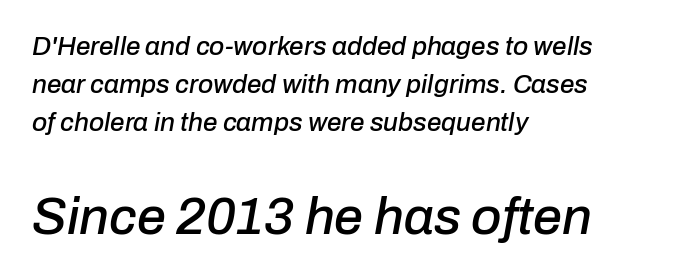
{"italic": "yes", "lean": "right", "slant_degrees": 10, "width": "normal", "stroke_contrast": "low", "x_height": "medium", "monospaced": "no", "underline": "no", "align": "left", "line_spacing": "normal", "line_spacing_ratio": 1.47, "letter_spacing": "normal", "letter_spacing_em": 0.0, "larger_block": "second", "size_ratio": 2.0, "glyph_px": 52}
